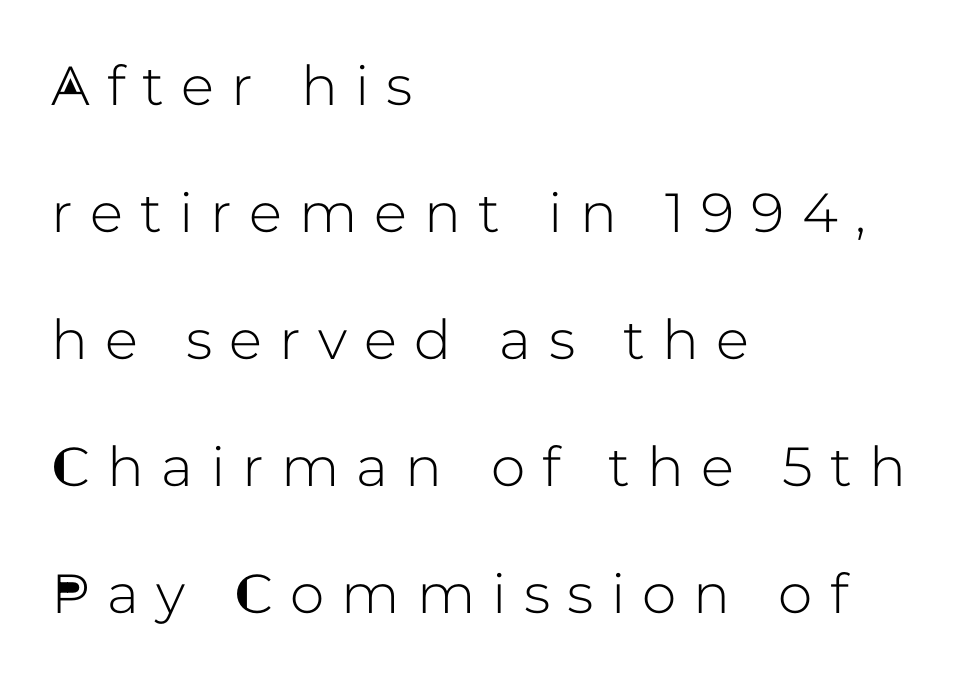
The image shows 55 px sans-serif type, upright; set left-aligned, loose line spacing (2.31x), unusually wide letter spacing (+0.31 em), not underlined; low stroke contrast and a medium x-height.
